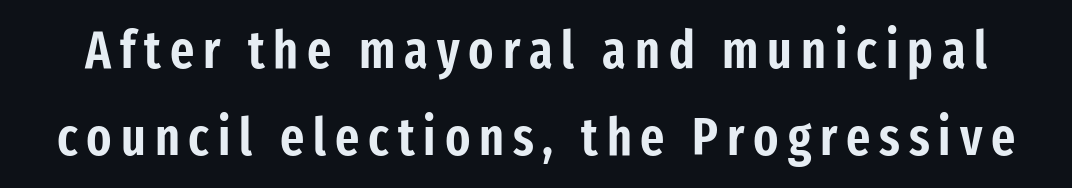
The image shows 52 px condensed sans-serif type, upright; set normal line spacing (1.67x), not underlined; low stroke contrast and a medium x-height.
